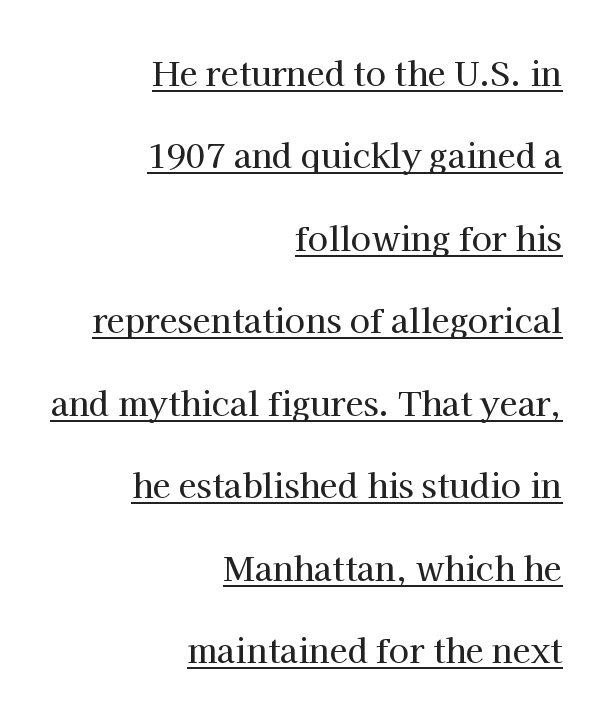
The image shows 33 px serif type, upright; set right-aligned, loose line spacing (2.5x), normal letter spacing, underlined; high stroke contrast and a medium x-height.
